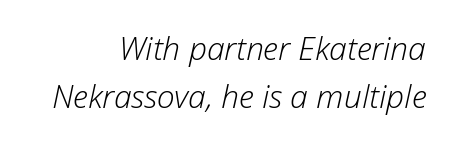
Q: Is the text bold? A: No.
Q: Is the text italic (slanted)? A: Yes, it leans right by about 12 degrees.
Q: Is the text underlined? A: No.
Q: How is the paragraph aligned? A: Right-aligned.
Q: Is the spacing between letters normal or unusually wide? A: Normal.
Q: Is the spacing between lines tight, normal or loose? A: Normal.
Q: Width (condensed, normal, or wide)? A: Normal.
Q: Stroke contrast? A: Low.
Q: x-height? A: Medium.
Q: Monospaced? A: No.
